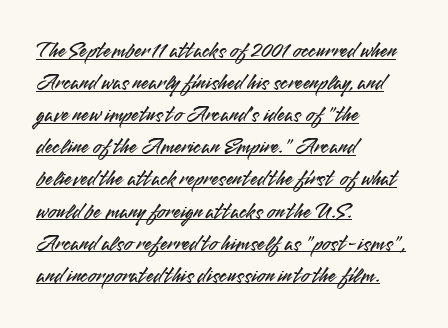
Q: Is the text italic (slanted)? A: Yes.
Q: Is the text underlined? A: Yes.
Q: How is the paragraph aligned? A: Left-aligned.
Q: Is the spacing between letters normal or unusually wide? A: Normal.
Q: Is the spacing between lines tight, normal or loose? A: Normal.
